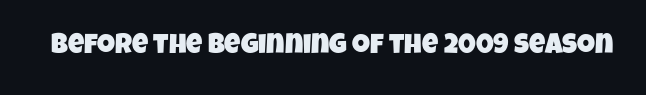
Descenders are the only things crossing below the line. To sum up the face: it is a sans, with no serifs. The gaps between neighbouring characters are ordinary and unremarkable. Each letter keeps its own natural width here, so spacing adapts to shape.
